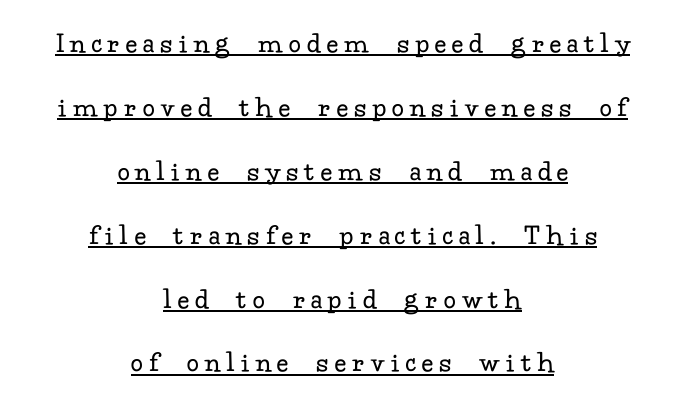
The image shows 30 px regular-weight serif type, upright; set centered, loose line spacing (2.13x), unusually wide letter spacing (+0.23 em), underlined; low stroke contrast and a small x-height.
